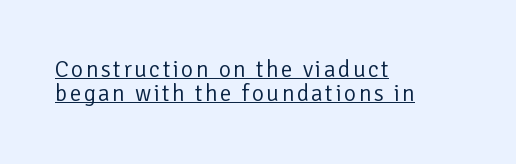
Quick note: interline space is minimal. The letters stand upright; this is a roman face. These lines are set flush left with a ragged right edge. The string is rendered with underlining switched on.
